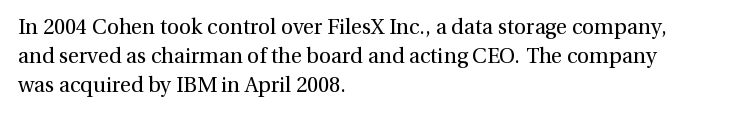
Tracking here is standard; glyphs follow each other at the usual distance. Heft: none added — not bold. These lines are set flush left with a ragged right edge. The letters stand straight up with perfectly vertical stems. Has an underline been added? It has not.
